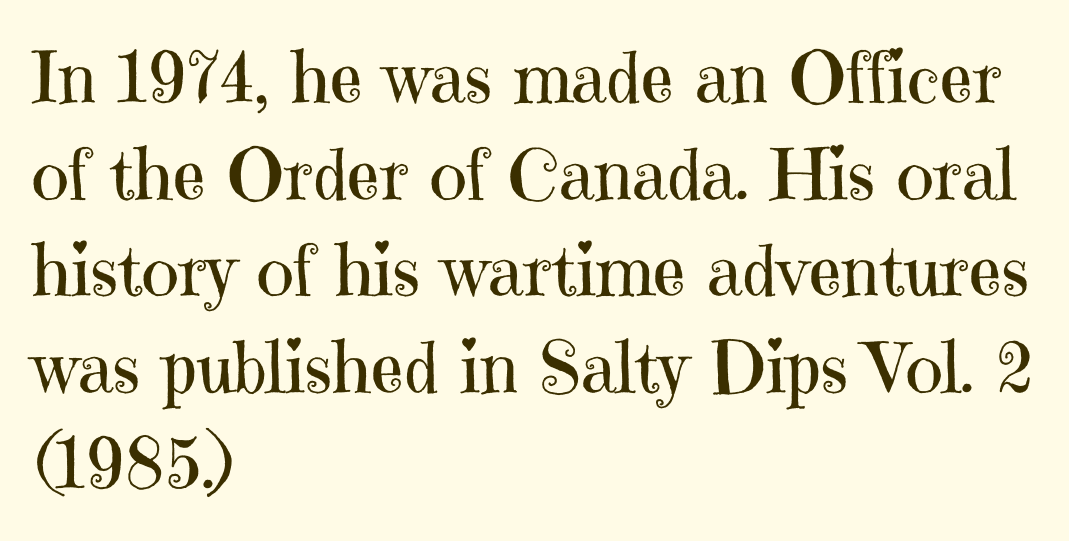
Q: Is the text bold? A: No.
Q: Is the text italic (slanted)? A: No, it is upright.
Q: Is the typeface a serif or a sans-serif typeface? A: Serif.
Q: Is the text underlined? A: No.
Q: How is the paragraph aligned? A: Left-aligned.
Q: Is the spacing between letters normal or unusually wide? A: Normal.
Q: Is the spacing between lines tight, normal or loose? A: Normal.
Q: Width (condensed, normal, or wide)? A: Normal.
Q: Stroke contrast? A: High.
Q: x-height? A: Medium.
Q: Monospaced? A: No.
